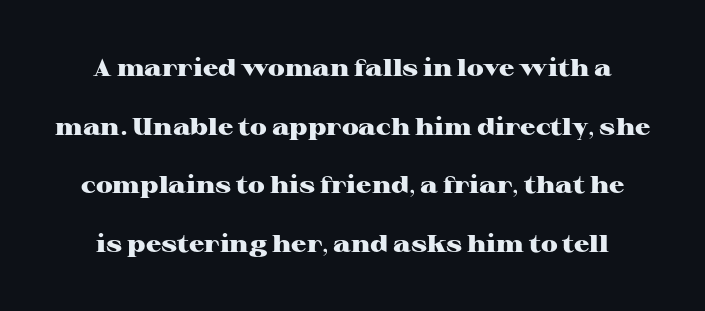
The image shows 24 px bold type, upright; set loose line spacing (2.44x), normal letter spacing, not underlined.
